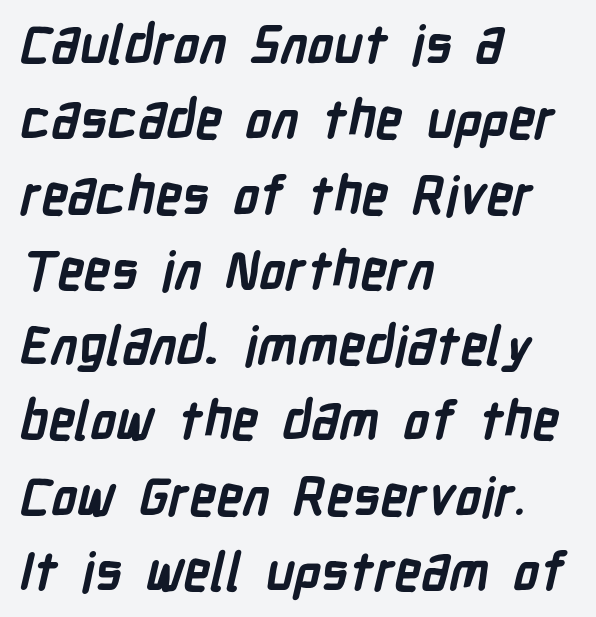
The rag falls on the right side of this text block. The type is set solid horizontally, with unmodified tracking. Do the characters align in a grid? No, the font is proportional. In terms of leading, this rendering sits right in the middle. Unmarked baselines from the first word to the last. Note: no serifs on the glyphs.
